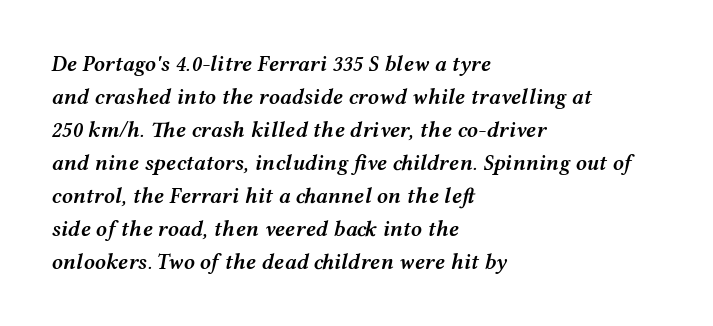
{"italic": "yes", "lean": "right", "slant_degrees": 12, "bold": "semi", "underline": "no", "align": "left", "line_spacing": "normal", "line_spacing_ratio": 1.5, "letter_spacing": "normal", "letter_spacing_em": 0.0, "glyph_px": 22}
